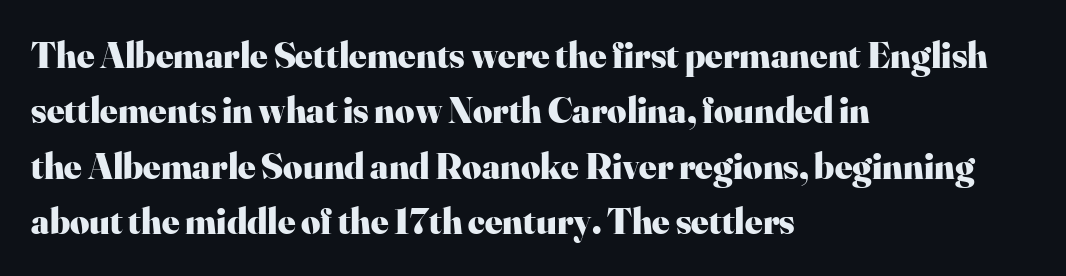
Rendered with straight, roman letterforms. This sample uses plain, unmodified letter spacing. Heft: maximum for text — a bold. Do the characters align in a grid? No, the font is proportional. Type style note: has serifs. The zone under the glyphs is completely vacant.
